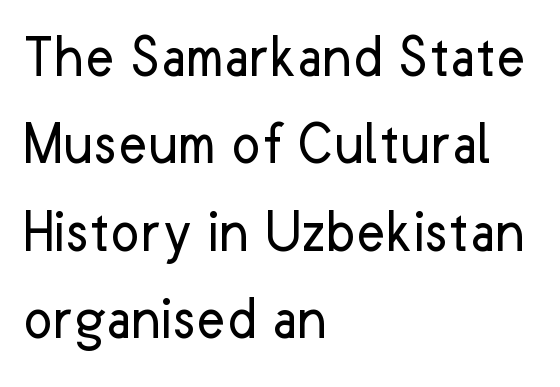
Q: Is the text bold? A: No.
Q: Is the text italic (slanted)? A: No, it is upright.
Q: Is the typeface a serif or a sans-serif typeface? A: Sans-serif.
Q: Is the text underlined? A: No.
Q: How is the paragraph aligned? A: Left-aligned.
Q: Is the spacing between letters normal or unusually wide? A: Normal.
Q: Is the spacing between lines tight, normal or loose? A: Normal.
Q: Width (condensed, normal, or wide)? A: Normal.
Q: Stroke contrast? A: Low.
Q: x-height? A: Medium.
Q: Monospaced? A: No.
